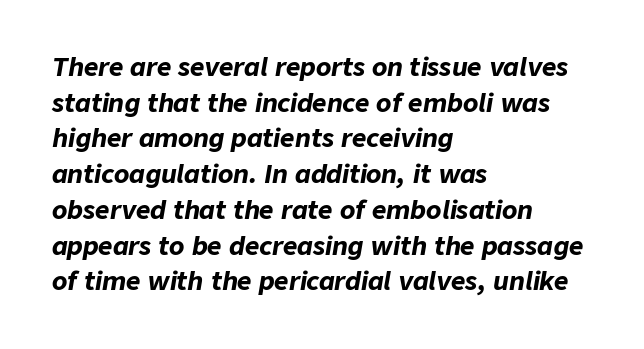
Q: Is the text bold? A: Yes.
Q: Is the text italic (slanted)? A: Yes, it leans right by about 9 degrees.
Q: Is the text underlined? A: No.
Q: How is the paragraph aligned? A: Left-aligned.
Q: Is the spacing between letters normal or unusually wide? A: Normal.
Q: Is the spacing between lines tight, normal or loose? A: Normal.
